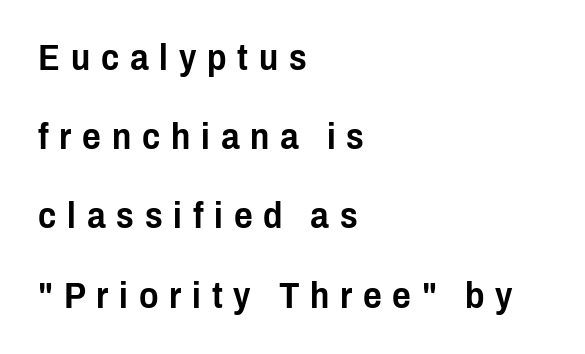
The image shows 36 px condensed sans-serif type, upright; set left-aligned, loose line spacing (2.2x), unusually wide letter spacing (+0.3 em), not underlined; low stroke contrast and a medium x-height.
